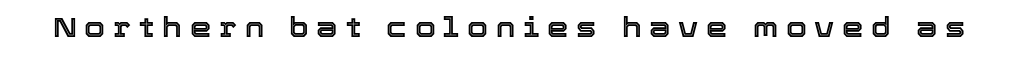
The words here are not underlined. Vertical strokes here are truly vertical. Glyph-to-glyph distance is far greater than everyday printed text.
